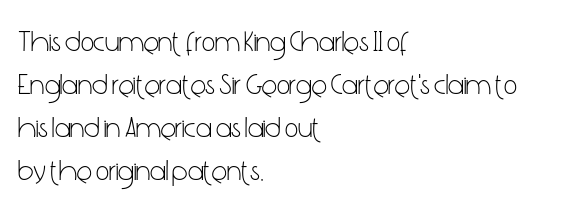
{"serif": "no", "italic": "no", "bold": "no", "weight": "light", "width": "condensed", "stroke_contrast": "low", "x_height": "medium", "monospaced": "no", "underline": "no", "align": "left", "line_spacing": "normal", "line_spacing_ratio": 1.48, "letter_spacing": "normal", "letter_spacing_em": 0.0, "glyph_px": 29}
